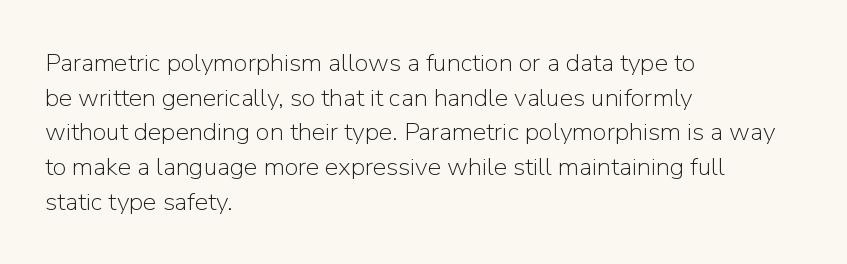
The letters stand straight up with perfectly vertical stems. The typesetter chose a ragged-right arrangement here. What's the leading like? Ordinary, nothing unusual. Nothing unusual about the tracking: characters are spaced as the font intends. Is the stroke heavy? The answer is a plain regular-or-lighter.
